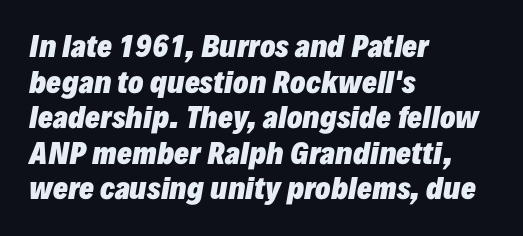
You could not count columns in this text — the font is proportionally spaced. A typesetter would call this leading conventional body-copy spacing. The whole block is typeset with a tilt. Check the space under the baseline: it is left empty.
